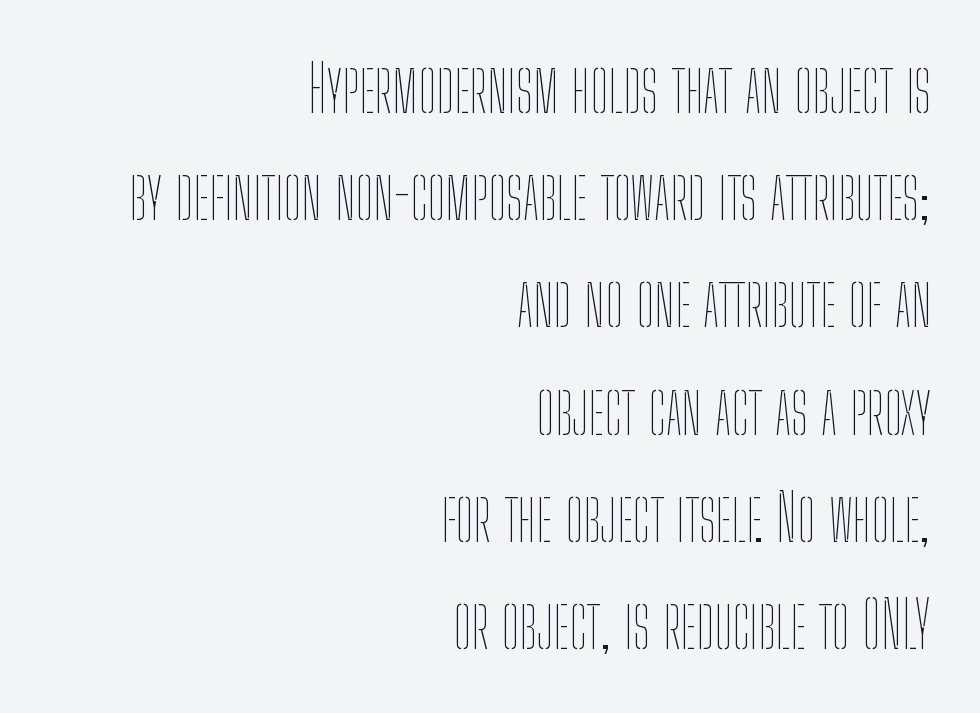
{"italic": "no", "bold": "no", "weight": "thin", "width": "condensed", "stroke_contrast": "low", "x_height": "medium", "monospaced": "no", "underline": "no", "align": "right", "line_spacing": "normal", "line_spacing_ratio": 1.65, "letter_spacing": "normal", "letter_spacing_em": 0.0, "glyph_px": 65}
